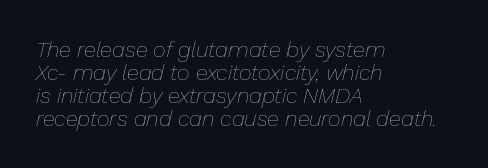
{"italic": "yes", "lean": "right", "slant_degrees": 13, "bold": "no", "underline": "no", "align": "left", "line_spacing": "tight", "line_spacing_ratio": 1.04, "letter_spacing": "normal", "letter_spacing_em": 0.0, "glyph_px": 22}
